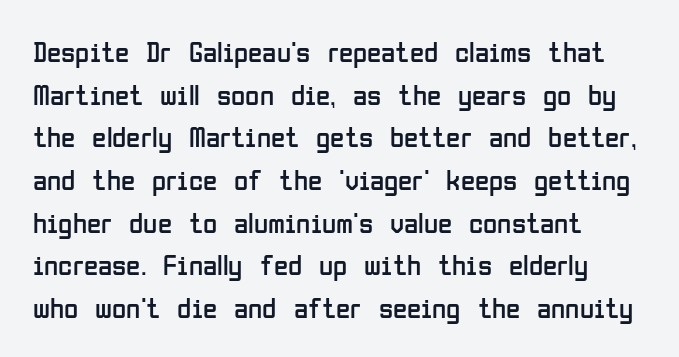
Nothing sits at the stroke ends, so this counts as sans-serif. Any mark beneath the type? The region is blank. Standard letterfit; no display-style spreading of the glyphs. No italicization has been applied; the sample stays upright. The ragged edge is on the right, which tells us the setting is flush left.
